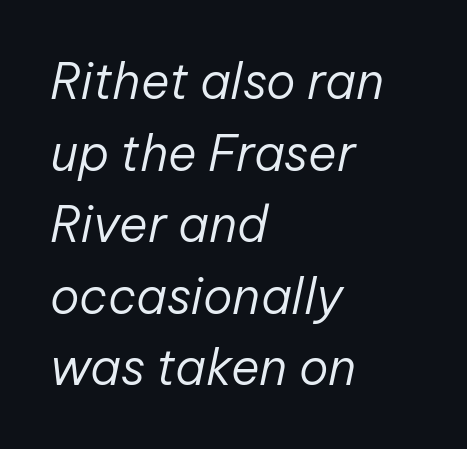
{"italic": "yes", "lean": "right", "slant_degrees": 12, "bold": "no", "weight": "regular", "width": "normal", "stroke_contrast": "low", "x_height": "medium", "monospaced": "no", "underline": "no", "align": "left", "line_spacing": "normal", "line_spacing_ratio": 1.46, "letter_spacing": "normal", "letter_spacing_em": 0.0, "glyph_px": 49}
